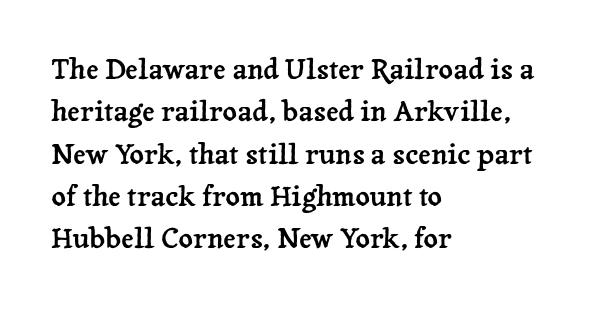
{"serif": "yes", "italic": "no", "width": "normal", "stroke_contrast": "low", "x_height": "medium", "monospaced": "no", "underline": "no", "align": "left", "line_spacing": "normal", "line_spacing_ratio": 1.51, "letter_spacing": "normal", "letter_spacing_em": 0.0, "glyph_px": 28}
